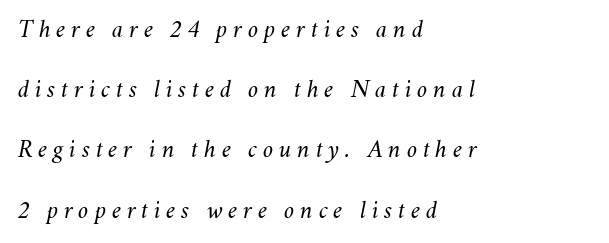
{"italic": "yes", "lean": "right", "slant_degrees": 11, "bold": "no", "underline": "no", "align": "left", "line_spacing": "loose", "line_spacing_ratio": 2.41, "letter_spacing": "wide", "letter_spacing_em": 0.23, "glyph_px": 25}
